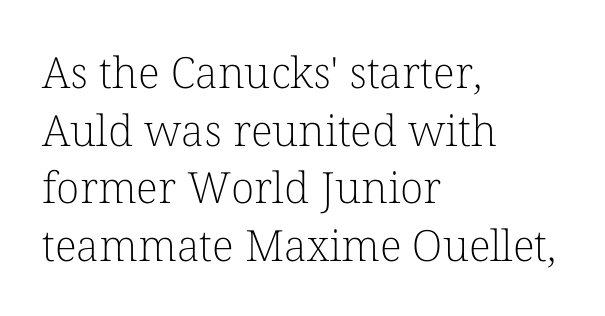
Q: Is the text bold? A: No.
Q: Is the text italic (slanted)? A: No, it is upright.
Q: Is the typeface a serif or a sans-serif typeface? A: Serif.
Q: Is the text underlined? A: No.
Q: How is the paragraph aligned? A: Left-aligned.
Q: Is the spacing between letters normal or unusually wide? A: Normal.
Q: Is the spacing between lines tight, normal or loose? A: Normal.
Q: Width (condensed, normal, or wide)? A: Normal.
Q: Stroke contrast? A: Low.
Q: x-height? A: Medium.
Q: Monospaced? A: No.
